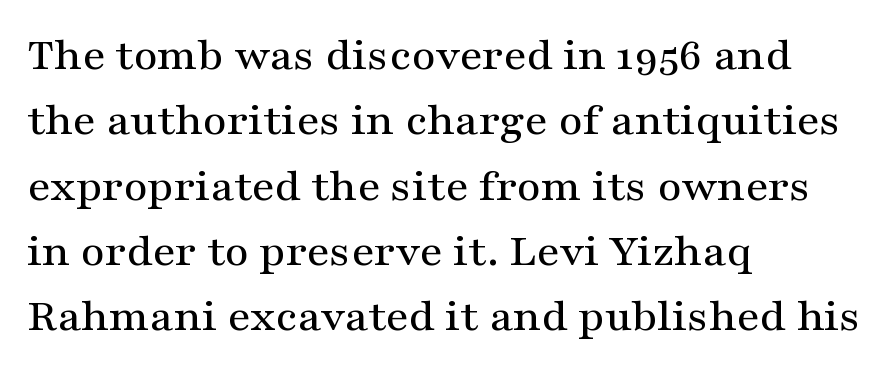
{"serif": "yes", "italic": "no", "width": "wide", "stroke_contrast": "medium", "x_height": "medium", "monospaced": "no", "underline": "no", "align": "left", "line_spacing": "normal", "line_spacing_ratio": 1.39, "letter_spacing": "normal", "letter_spacing_em": 0.0, "glyph_px": 47}
